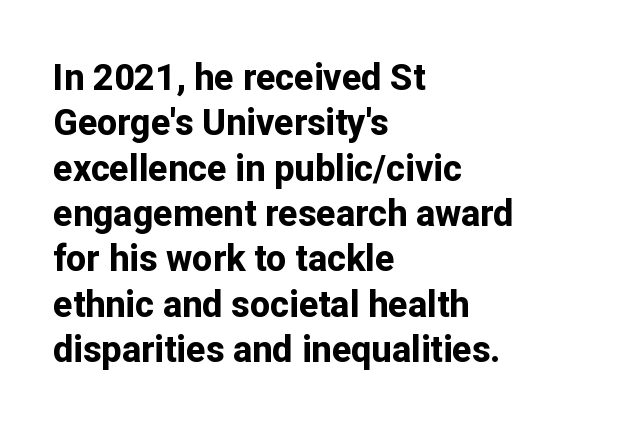
{"serif": "no", "italic": "no", "bold": "yes", "weight": "bold", "width": "normal", "stroke_contrast": "low", "x_height": "medium", "monospaced": "no", "underline": "no", "align": "left", "line_spacing": "normal", "line_spacing_ratio": 1.26, "letter_spacing": "normal", "letter_spacing_em": 0.0, "glyph_px": 36}
